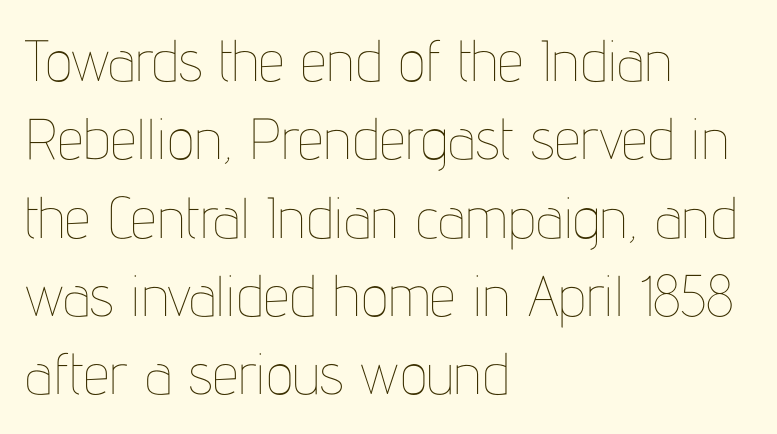
Q: Is the text bold? A: No.
Q: Is the text italic (slanted)? A: No, it is upright.
Q: Is the text underlined? A: No.
Q: How is the paragraph aligned? A: Left-aligned.
Q: Is the spacing between letters normal or unusually wide? A: Normal.
Q: Is the spacing between lines tight, normal or loose? A: Normal.
Q: Width (condensed, normal, or wide)? A: Condensed.
Q: Stroke contrast? A: Low.
Q: x-height? A: Medium.
Q: Monospaced? A: No.
